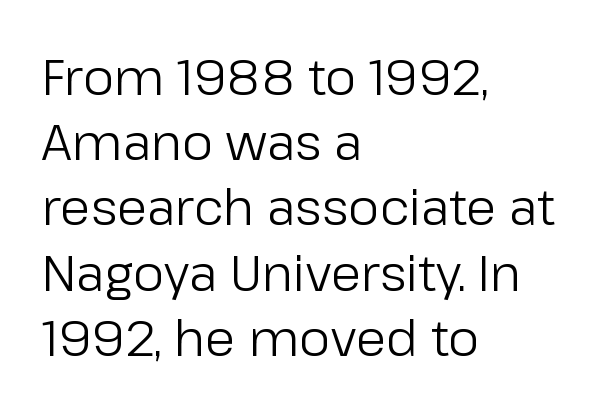
Q: Is the text bold? A: No.
Q: Is the text italic (slanted)? A: No, it is upright.
Q: Is the typeface a serif or a sans-serif typeface? A: Sans-serif.
Q: Is the text underlined? A: No.
Q: How is the paragraph aligned? A: Left-aligned.
Q: Is the spacing between letters normal or unusually wide? A: Normal.
Q: Is the spacing between lines tight, normal or loose? A: Normal.
Q: Width (condensed, normal, or wide)? A: Normal.
Q: Stroke contrast? A: Low.
Q: x-height? A: Medium.
Q: Monospaced? A: No.
